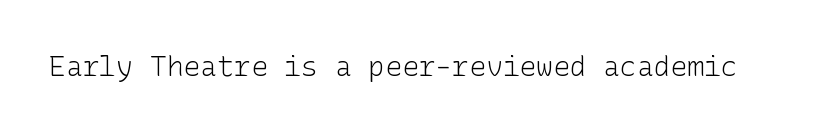
{"serif": "no", "italic": "no", "bold": "no", "weight": "light", "width": "normal", "stroke_contrast": "low", "x_height": "medium", "underline": "no", "letter_spacing": "normal", "letter_spacing_em": 0.0, "glyph_px": 28}
